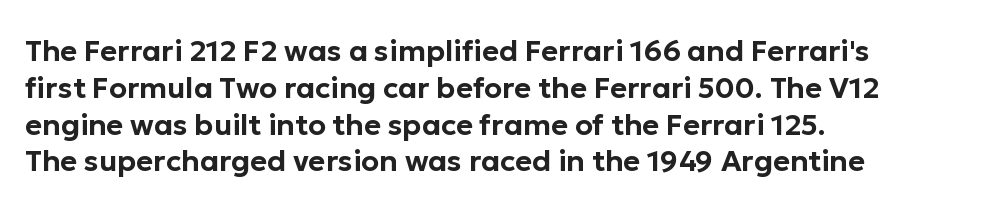
Q: Is the text italic (slanted)? A: No, it is upright.
Q: Is the typeface a serif or a sans-serif typeface? A: Sans-serif.
Q: Is the text underlined? A: No.
Q: How is the paragraph aligned? A: Left-aligned.
Q: Is the spacing between letters normal or unusually wide? A: Normal.
Q: Is the spacing between lines tight, normal or loose? A: Normal.
Q: Width (condensed, normal, or wide)? A: Normal.
Q: Stroke contrast? A: Low.
Q: x-height? A: Medium.
Q: Monospaced? A: No.
